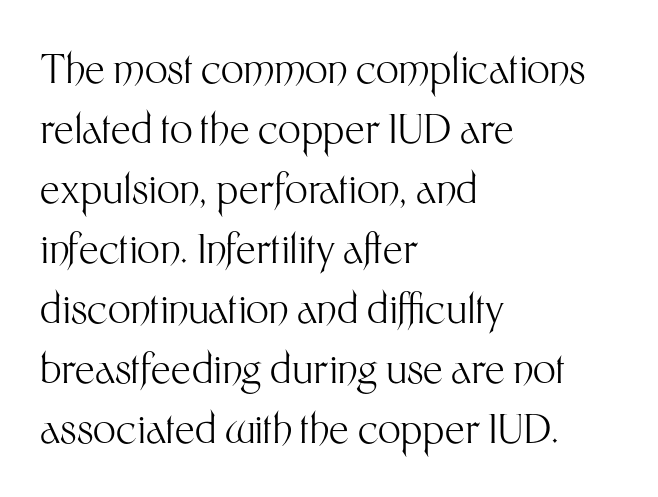
{"serif": "no", "italic": "no", "bold": "no", "weight": "light", "width": "normal", "stroke_contrast": "medium", "x_height": "medium", "monospaced": "no", "underline": "no", "align": "left", "line_spacing": "normal", "line_spacing_ratio": 1.5, "letter_spacing": "normal", "letter_spacing_em": 0.0, "glyph_px": 40}
